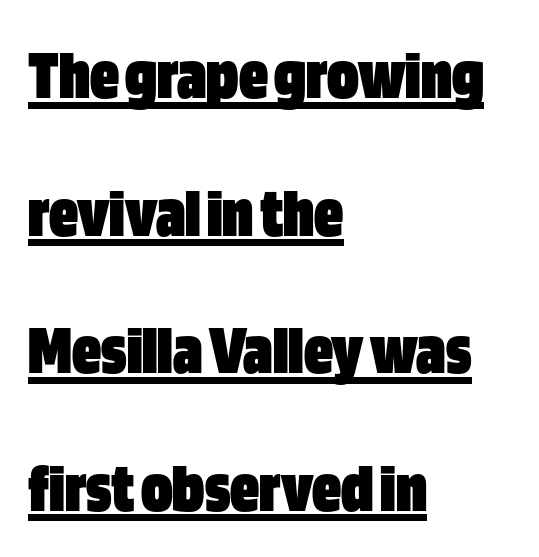
Q: Is the text bold? A: Yes.
Q: Is the text italic (slanted)? A: No, it is upright.
Q: Is the typeface a serif or a sans-serif typeface? A: Sans-serif.
Q: Is the text underlined? A: Yes.
Q: How is the paragraph aligned? A: Left-aligned.
Q: Is the spacing between letters normal or unusually wide? A: Normal.
Q: Is the spacing between lines tight, normal or loose? A: Loose.
Q: Width (condensed, normal, or wide)? A: Condensed.
Q: Stroke contrast? A: Low.
Q: x-height? A: Large.
Q: Monospaced? A: No.
